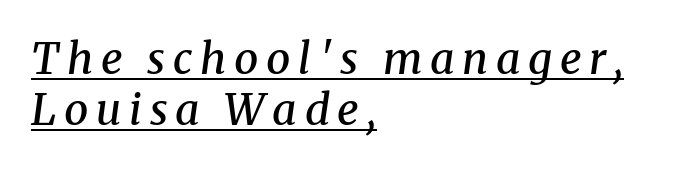
Classification — serif. The face used here is proportionally spaced, like ordinary book or web type. The lines are quadded left. The passage shown leans; its letterforms are oblique. Looks like someone drew a line under every word here.
